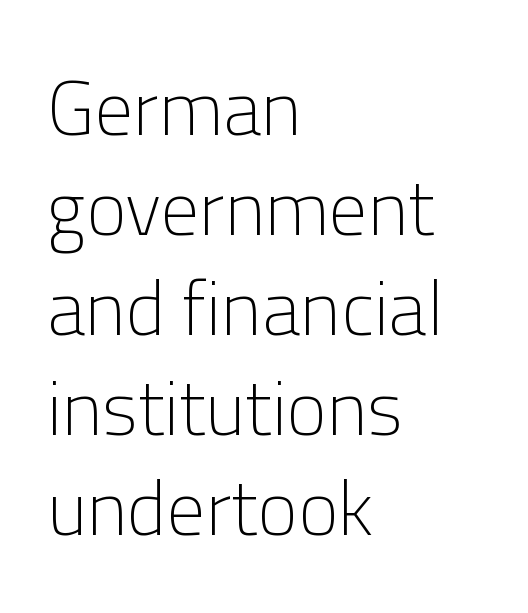
{"serif": "no", "italic": "no", "bold": "no", "weight": "light", "width": "normal", "stroke_contrast": "low", "x_height": "medium", "monospaced": "no", "underline": "no", "align": "left", "line_spacing": "normal", "line_spacing_ratio": 1.3, "letter_spacing": "normal", "letter_spacing_em": 0.0, "glyph_px": 77}
